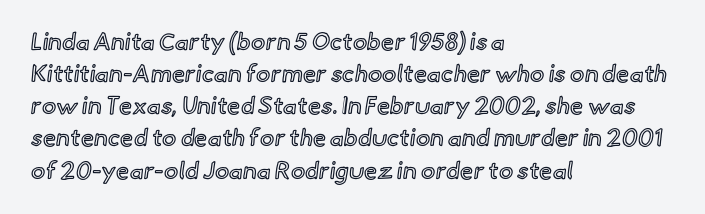
Q: Is the text italic (slanted)? A: Yes.
Q: Is the text underlined? A: No.
Q: How is the paragraph aligned? A: Left-aligned.
Q: Is the spacing between letters normal or unusually wide? A: Normal.
Q: Is the spacing between lines tight, normal or loose? A: Normal.
